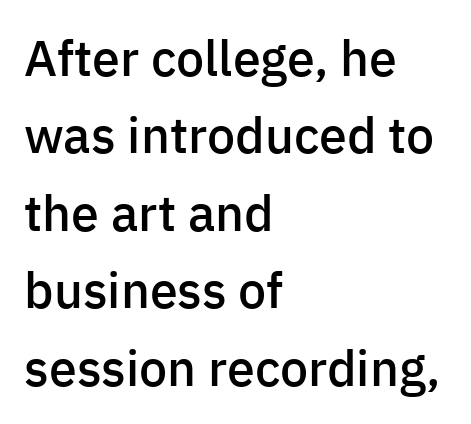
Just letters on the line, the space beneath them empty. You could not count columns in this text — the font is proportionally spaced. Each line starts at the same left margin while the right side varies. Examine the stroke ends and you'll find no serifs. Nobody touched the tracking dial on this one. Style check: upright.
